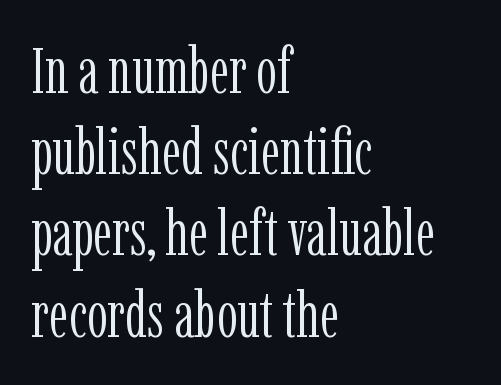
The image shows 65 px light, condensed serif type, upright; set left-aligned, normal line spacing (1.25x), normal letter spacing, not underlined; low stroke contrast and a medium x-height.
